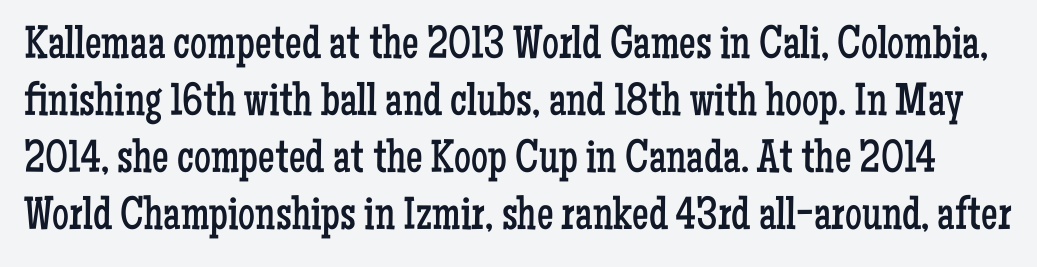
Q: Is the text bold? A: No.
Q: Is the text italic (slanted)? A: No, it is upright.
Q: Is the typeface a serif or a sans-serif typeface? A: Serif.
Q: Is the text underlined? A: No.
Q: Is the spacing between letters normal or unusually wide? A: Normal.
Q: Width (condensed, normal, or wide)? A: Condensed.
Q: Stroke contrast? A: Low.
Q: x-height? A: Medium.
Q: Monospaced? A: No.
